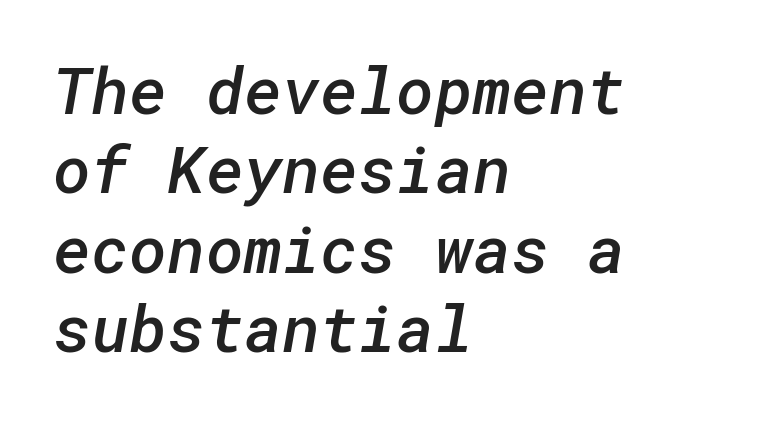
{"serif": "no", "bold": "semi", "weight": "semibold", "width": "normal", "stroke_contrast": "low", "x_height": "medium", "underline": "no", "align": "left", "line_spacing_ratio": 1.22, "letter_spacing": "normal", "letter_spacing_em": 0.0, "glyph_px": 65}
